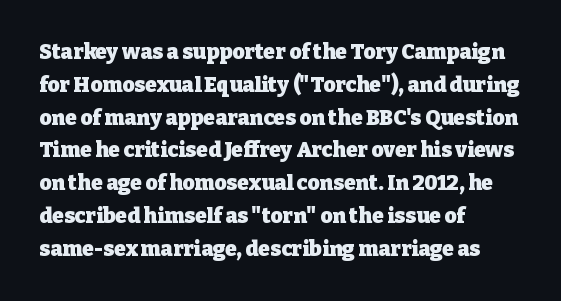
Weight check: bold — yes, fully. This rendering features lettering with no underline. This is the regular roman posture of the typeface. Is there much room between lines? A standard amount, neither cramped nor airy. No extra tracking has been applied to these lines. The rag falls on the right side of this text block.
